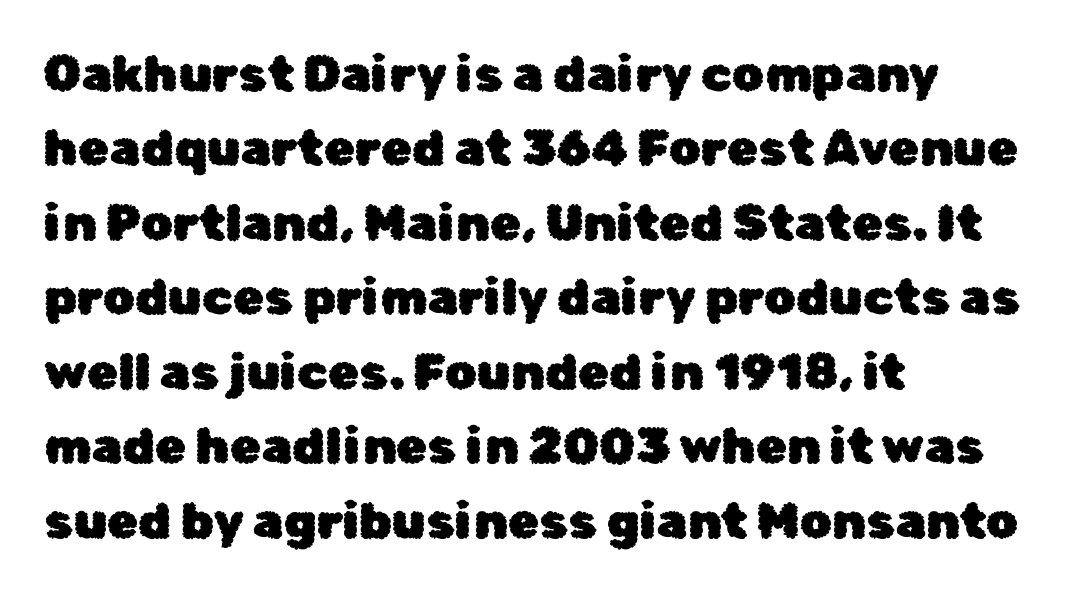
The image shows 50 px sans-serif type, upright; set left-aligned, normal line spacing (1.49x), normal letter spacing, not underlined; low stroke contrast and a medium x-height.
